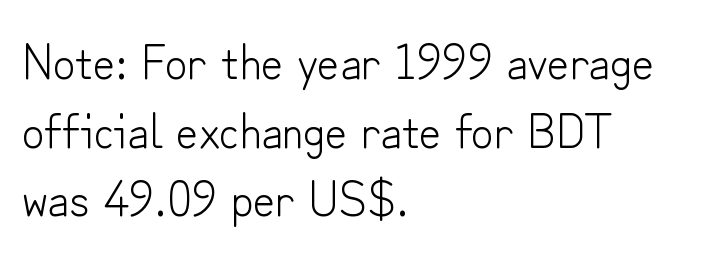
The image shows 49 px light sans-serif type, upright; set left-aligned, normal line spacing (1.4x), normal letter spacing, not underlined; low stroke contrast and a small x-height.
